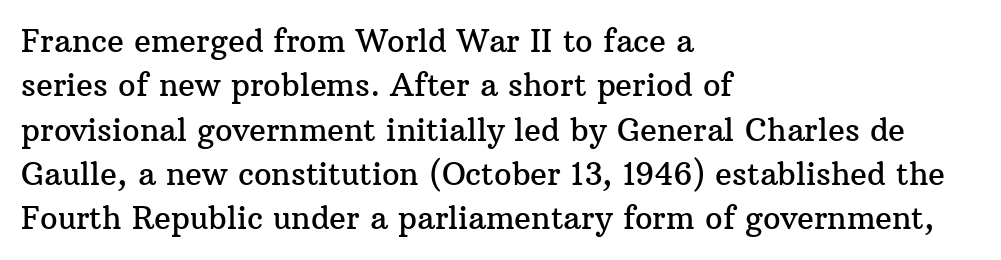
The area under the type is left untouched. This is serif lettering, the kind often seen in printed books. Nope, not italic — everything's standing straight. Character widths vary here, with narrow letters taking less room than wide ones. Leftover space on each line is placed entirely after the last word. Whoever set this chose a conventional vertical rhythm.
